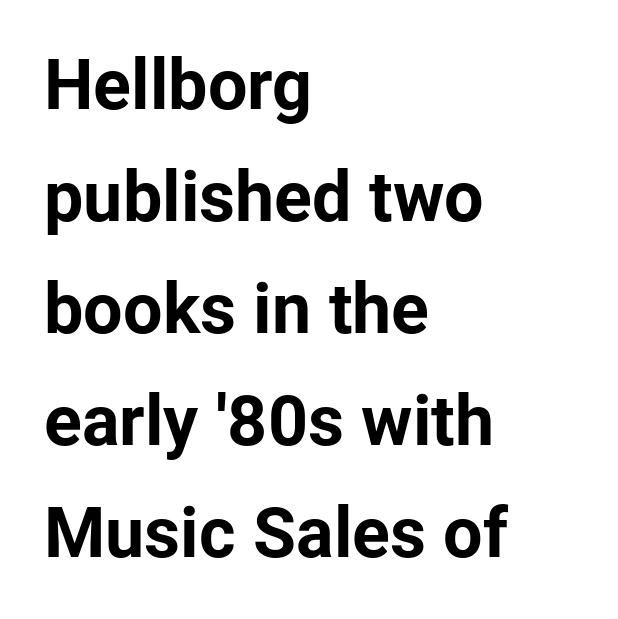
Q: Is the text bold? A: Yes.
Q: Is the text italic (slanted)? A: No, it is upright.
Q: Is the typeface a serif or a sans-serif typeface? A: Sans-serif.
Q: Is the text underlined? A: No.
Q: How is the paragraph aligned? A: Left-aligned.
Q: Is the spacing between letters normal or unusually wide? A: Normal.
Q: Is the spacing between lines tight, normal or loose? A: Normal.
Q: Width (condensed, normal, or wide)? A: Normal.
Q: Stroke contrast? A: Low.
Q: x-height? A: Medium.
Q: Monospaced? A: No.
